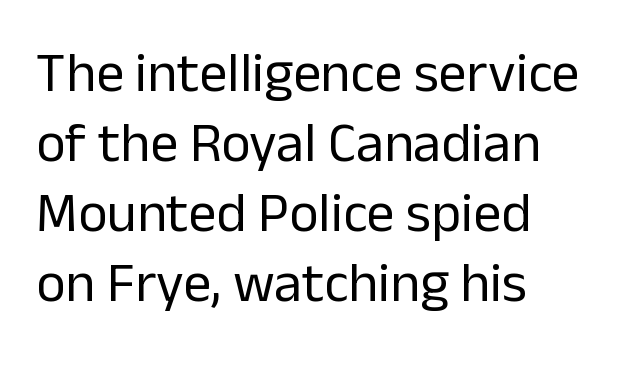
{"serif": "no", "italic": "no", "bold": "no", "weight": "regular", "width": "normal", "stroke_contrast": "low", "x_height": "medium", "monospaced": "no", "underline": "no", "align": "left", "line_spacing": "normal", "line_spacing_ratio": 1.25, "letter_spacing": "normal", "letter_spacing_em": 0.0, "glyph_px": 56}
